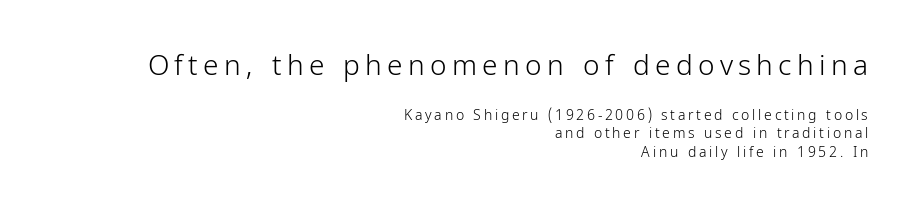
Q: Is the text bold? A: No.
Q: Is the text italic (slanted)? A: No, it is upright.
Q: Is the typeface a serif or a sans-serif typeface? A: Sans-serif.
Q: Is the text underlined? A: No.
Q: How is the paragraph aligned? A: Right-aligned.
Q: Is the spacing between lines tight, normal or loose? A: Normal.
Q: Which block of text is set in a larger size, the first (top) or the second (bottom)? A: The first (top) one.
Q: Width (condensed, normal, or wide)? A: Condensed.
Q: Stroke contrast? A: Low.
Q: x-height? A: Medium.
Q: Monospaced? A: No.
